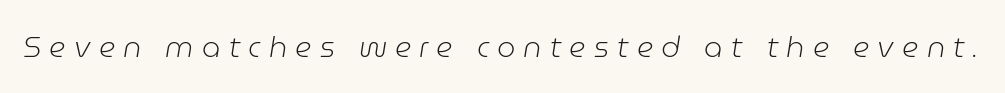
A clean baseline with only descenders dipping below it. Posture: slanted. Stems here are at most as thick as an everyday book face. Character widths vary here, with narrow letters taking less room than wide ones. In terms of letterspacing, this is a distinctly airy, spread setting.
